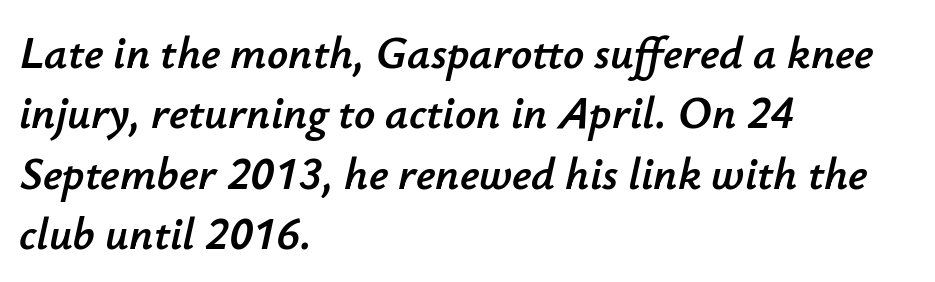
The image shows 46 px text type, italic (leaning right); set left-aligned, normal line spacing (1.31x), normal letter spacing, not underlined; low stroke contrast and a small x-height.
